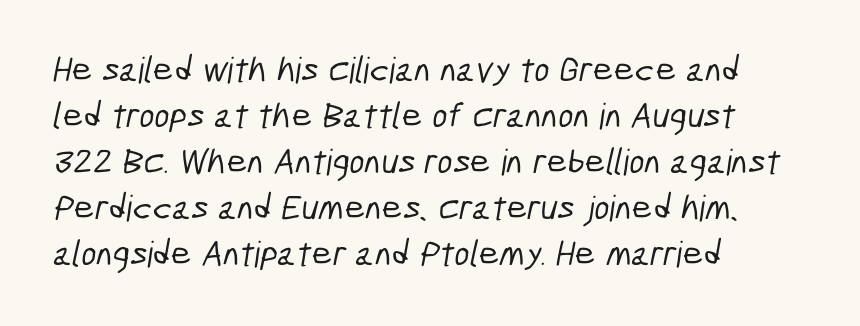
Q: Is the typeface a serif or a sans-serif typeface? A: Sans-serif.
Q: Is the text underlined? A: No.
Q: How is the paragraph aligned? A: Left-aligned.
Q: Is the spacing between letters normal or unusually wide? A: Normal.
Q: Is the spacing between lines tight, normal or loose? A: Normal.
Q: Width (condensed, normal, or wide)? A: Condensed.
Q: Stroke contrast? A: Low.
Q: x-height? A: Medium.
Q: Monospaced? A: No.
